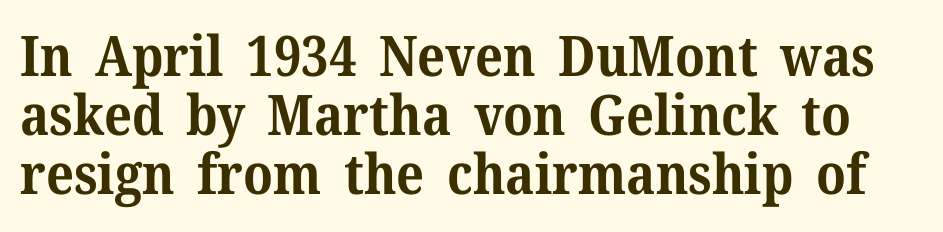
{"serif": "yes", "italic": "no", "bold": "yes", "weight": "bold", "width": "normal", "stroke_contrast": "medium", "x_height": "medium", "monospaced": "no", "underline": "no", "line_spacing": "tight", "line_spacing_ratio": 1.05, "letter_spacing": "normal", "letter_spacing_em": 0.0, "glyph_px": 56}
